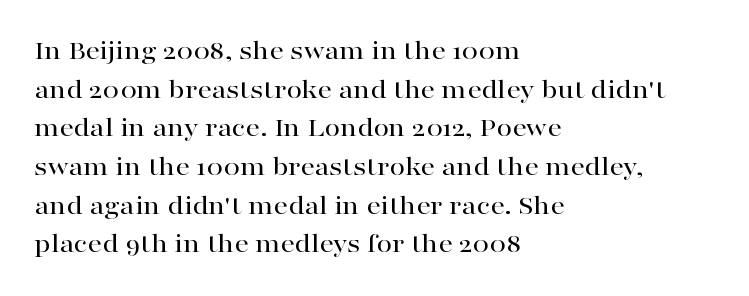
Q: Is the text italic (slanted)? A: No, it is upright.
Q: Is the typeface a serif or a sans-serif typeface? A: Serif.
Q: Is the text underlined? A: No.
Q: How is the paragraph aligned? A: Left-aligned.
Q: Is the spacing between letters normal or unusually wide? A: Normal.
Q: Is the spacing between lines tight, normal or loose? A: Normal.
Q: Width (condensed, normal, or wide)? A: Wide.
Q: Stroke contrast? A: High.
Q: x-height? A: Medium.
Q: Monospaced? A: No.
